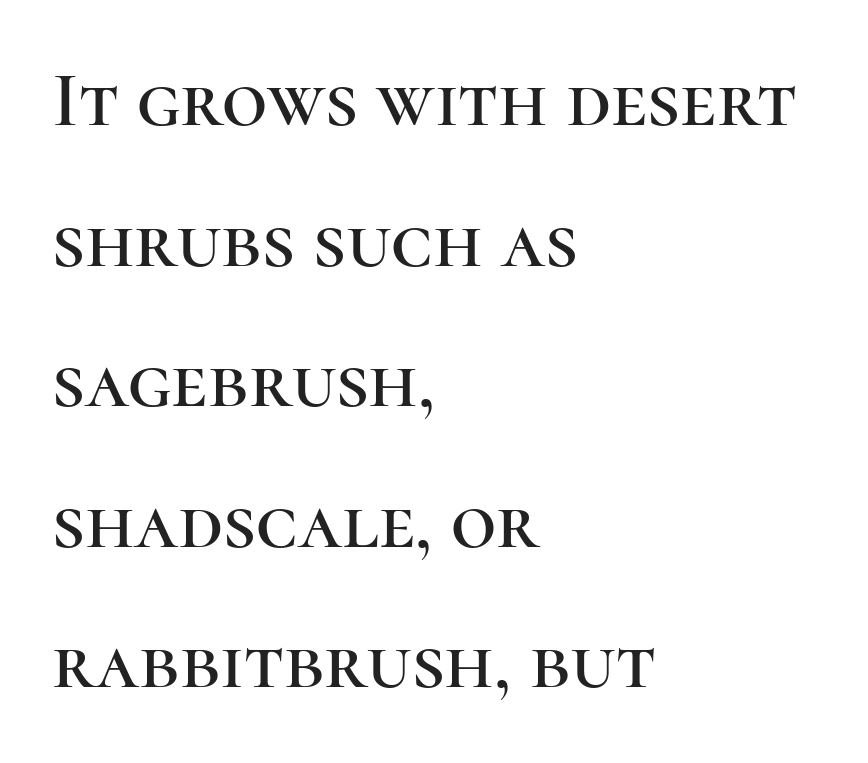
The image shows 79 px serif type, upright; set left-aligned, line spacing 1.78x, normal letter spacing, not underlined; high stroke contrast and a medium x-height.
